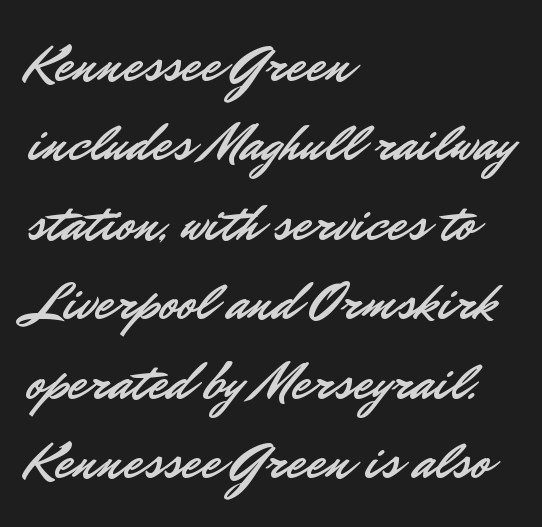
{"serif": "no", "width": "normal", "stroke_contrast": "low", "x_height": "small", "monospaced": "no", "underline": "no", "align": "left", "line_spacing": "normal", "line_spacing_ratio": 1.47, "letter_spacing": "normal", "letter_spacing_em": 0.0, "glyph_px": 54}
